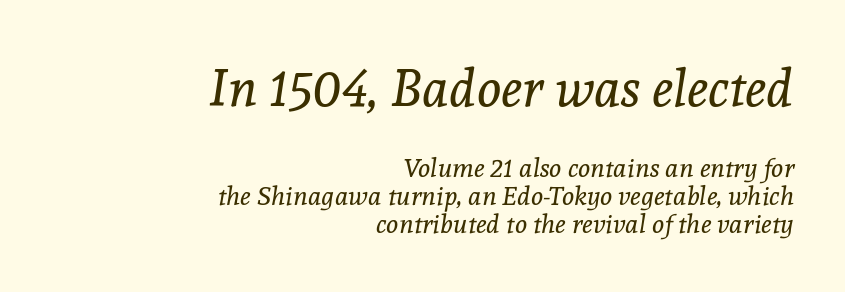
Q: Is the text bold? A: No.
Q: Is the text italic (slanted)? A: Yes, it leans right by about 8 degrees.
Q: Is the typeface a serif or a sans-serif typeface? A: Serif.
Q: Is the text underlined? A: No.
Q: How is the paragraph aligned? A: Right-aligned.
Q: Is the spacing between letters normal or unusually wide? A: Normal.
Q: Is the spacing between lines tight, normal or loose? A: Tight.
Q: Which block of text is set in a larger size, the first (top) or the second (bottom)? A: The first (top) one.
Q: Width (condensed, normal, or wide)? A: Normal.
Q: x-height? A: Medium.
Q: Monospaced? A: No.
